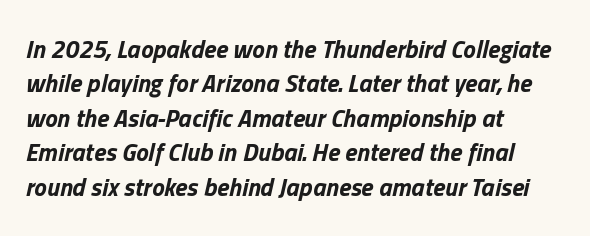
The image shows 25 px bold type, italic (leaning right); set left-aligned, normal line spacing (1.38x), normal letter spacing, not underlined.
